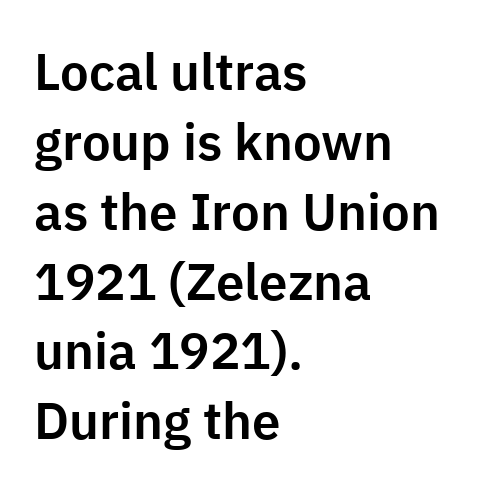
The image shows 51 px sans-serif type, upright; set left-aligned, normal line spacing (1.37x), normal letter spacing, not underlined; low stroke contrast and a medium x-height.
